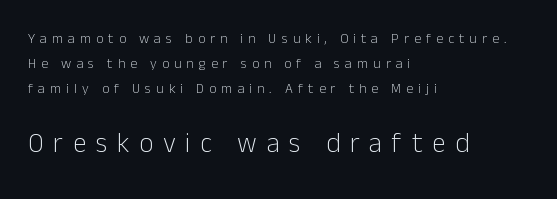
Visually, the bottom section dominates because its glyphs are scaled up. The face used here is rendered with a markedly widened letterfit. The string is rendered with underlining switched off. Every character sits straight up, as roman type does.
